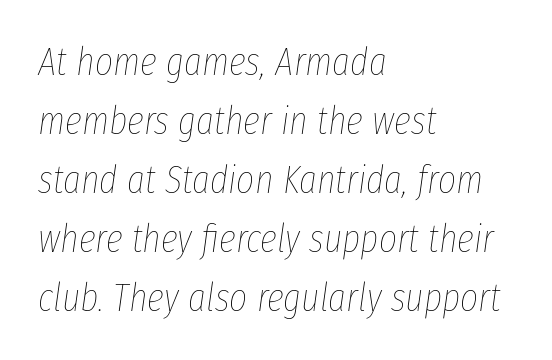
{"italic": "yes", "lean": "right", "slant_degrees": 8, "bold": "no", "weight": "thin", "width": "condensed", "stroke_contrast": "low", "x_height": "medium", "monospaced": "no", "underline": "no", "align": "left", "line_spacing": "normal", "line_spacing_ratio": 1.51, "letter_spacing": "normal", "letter_spacing_em": 0.0, "glyph_px": 39}
